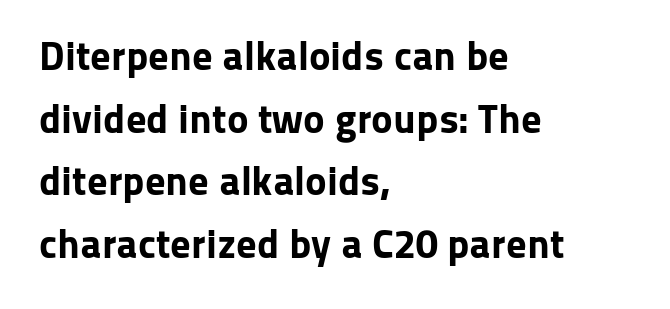
Character widths vary here, with narrow letters taking less room than wide ones. Ordinary non-slanted type is in use. Words float on clear page, feet unadorned. Visually the block forms a straight wall on the left and a jagged coastline on the right.
